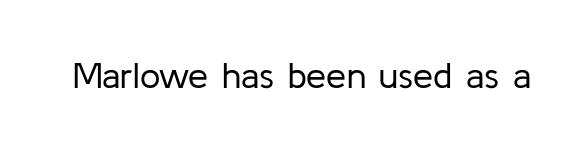
Q: Is the text bold? A: No.
Q: Is the text italic (slanted)? A: No, it is upright.
Q: Is the typeface a serif or a sans-serif typeface? A: Sans-serif.
Q: Is the text underlined? A: No.
Q: Is the spacing between letters normal or unusually wide? A: Normal.
Q: Width (condensed, normal, or wide)? A: Normal.
Q: Stroke contrast? A: Low.
Q: x-height? A: Medium.
Q: Monospaced? A: No.
